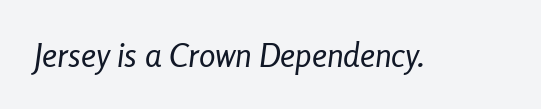
{"italic": "yes", "lean": "right", "slant_degrees": 8, "bold": "no", "weight": "regular", "width": "condensed", "stroke_contrast": "low", "x_height": "medium", "monospaced": "no", "underline": "no", "letter_spacing": "normal", "letter_spacing_em": 0.0, "glyph_px": 33}
